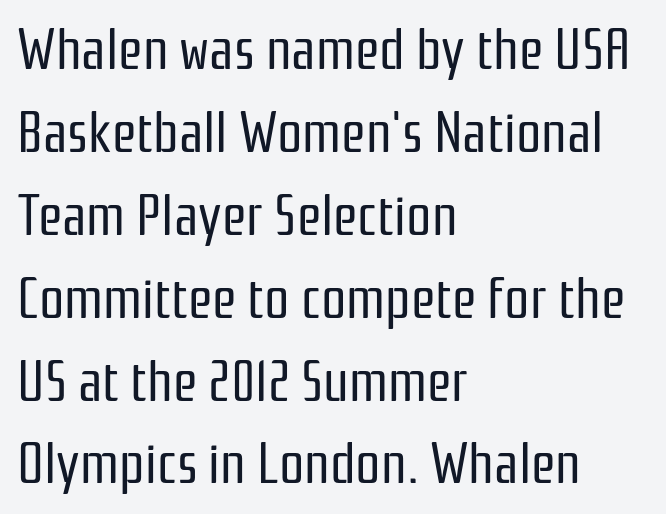
{"serif": "no", "italic": "no", "bold": "no", "weight": "regular", "width": "condensed", "stroke_contrast": "low", "x_height": "medium", "monospaced": "no", "underline": "no", "align": "left", "line_spacing": "normal", "line_spacing_ratio": 1.48, "letter_spacing": "normal", "letter_spacing_em": 0.0, "glyph_px": 56}
